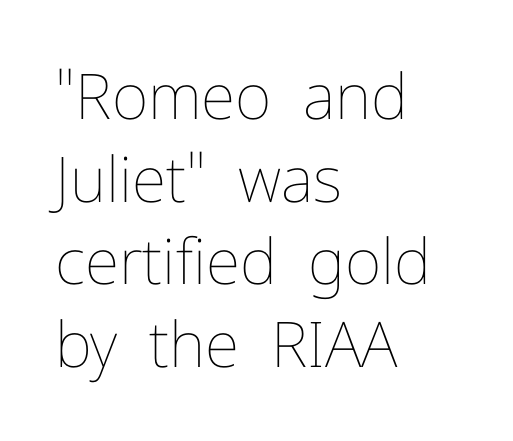
Tracking value appears to be zero — textbook default spacing. The lines are quadded left. The string is rendered with underlining switched off. The rendering uses a moderate line-height, typical for paragraphs.
